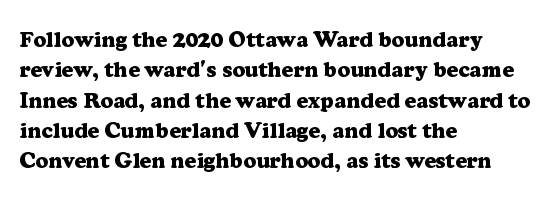
Q: Is the text bold? A: Yes.
Q: Is the text italic (slanted)? A: No, it is upright.
Q: Is the text underlined? A: No.
Q: How is the paragraph aligned? A: Left-aligned.
Q: Is the spacing between letters normal or unusually wide? A: Normal.
Q: Is the spacing between lines tight, normal or loose? A: Normal.
